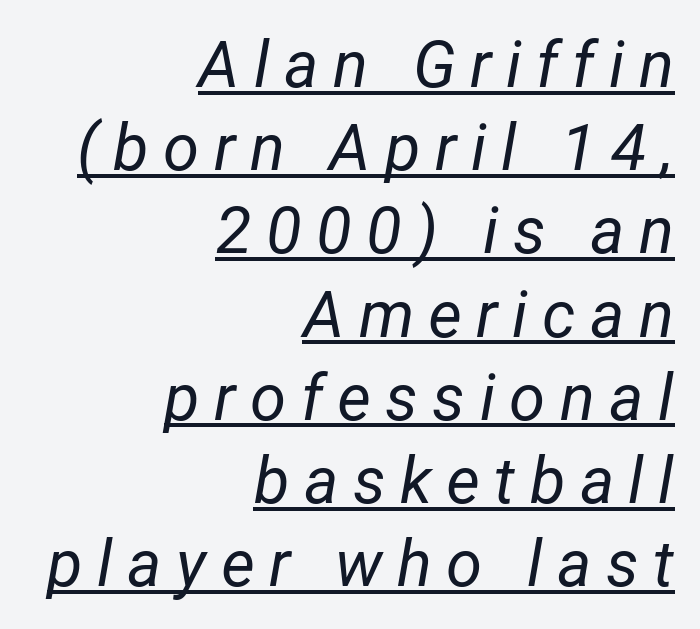
Q: Is the text bold? A: No.
Q: Is the text italic (slanted)? A: Yes, it leans right by about 12 degrees.
Q: Is the text underlined? A: Yes.
Q: How is the paragraph aligned? A: Right-aligned.
Q: Is the spacing between letters normal or unusually wide? A: Unusually wide.
Q: Is the spacing between lines tight, normal or loose? A: Normal.
Q: Width (condensed, normal, or wide)? A: Normal.
Q: Stroke contrast? A: Low.
Q: x-height? A: Medium.
Q: Monospaced? A: No.
